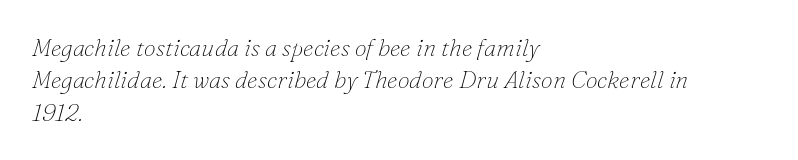
{"italic": "yes", "lean": "right", "slant_degrees": 16, "bold": "no", "underline": "no", "align": "left", "line_spacing": "normal", "line_spacing_ratio": 1.35, "letter_spacing": "normal", "letter_spacing_em": 0.0, "glyph_px": 24}
